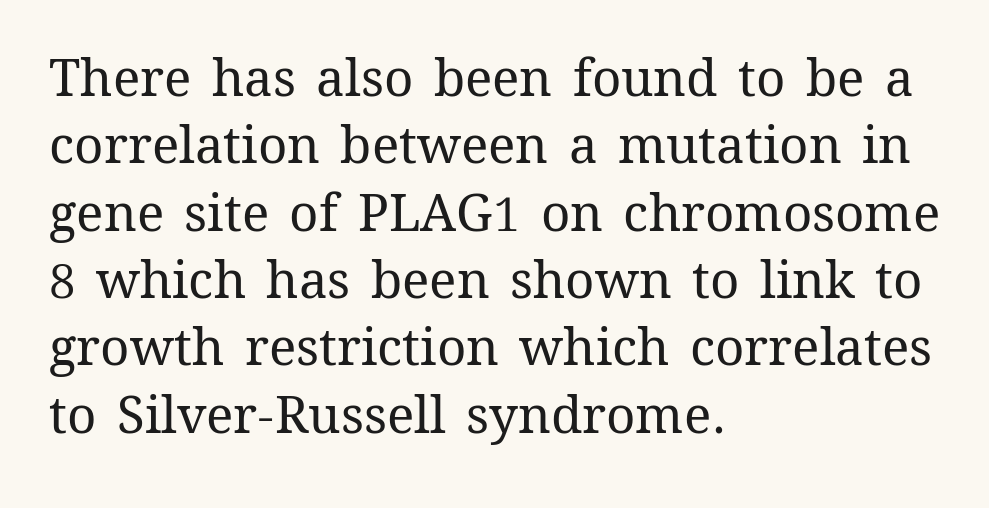
The image shows 51 px regular-weight type, upright; set left-aligned, normal line spacing (1.32x), normal letter spacing, not underlined; medium stroke contrast and a medium x-height.
